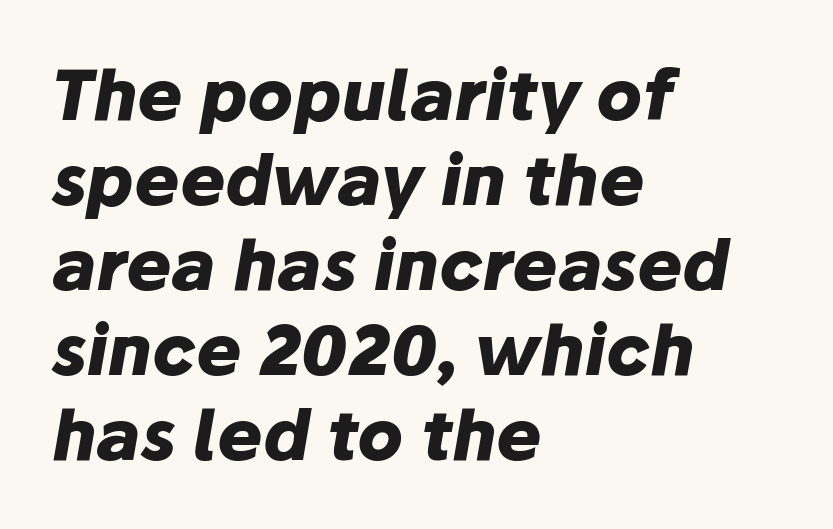
{"italic": "yes", "lean": "right", "slant_degrees": 10, "bold": "yes", "weight": "heavy", "width": "normal", "stroke_contrast": "low", "x_height": "medium", "monospaced": "no", "underline": "no", "align": "left", "line_spacing": "normal", "line_spacing_ratio": 1.25, "letter_spacing": "normal", "letter_spacing_em": 0.0, "glyph_px": 68}
